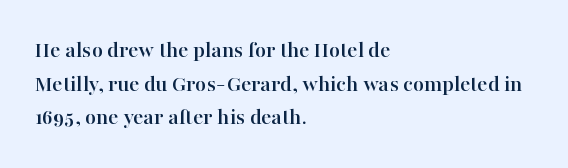
The image shows 24 px text type, upright; set left-aligned, normal line spacing (1.4x), normal letter spacing, not underlined.
